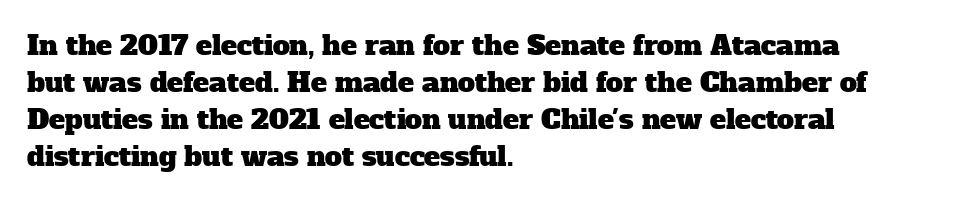
The lines are quadded left. The passage shown stacks its lines at a standard gap. Type without underlining. The passage shown has conventional tracking throughout.
